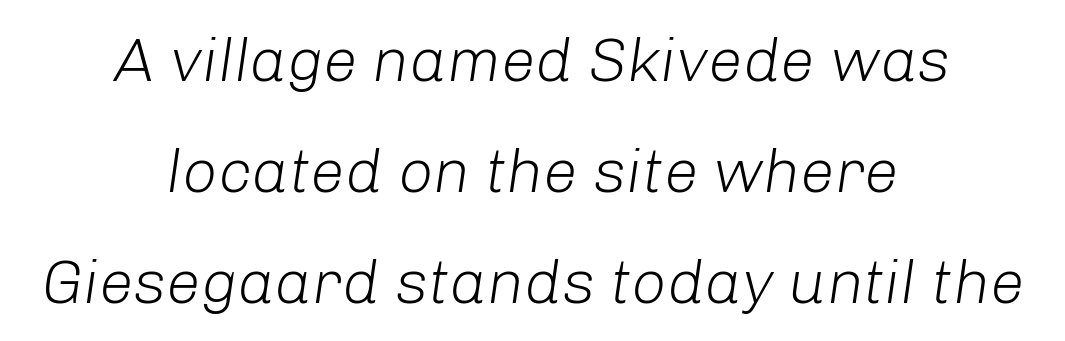
{"italic": "yes", "lean": "right", "slant_degrees": 8, "bold": "no", "weight": "light", "width": "normal", "stroke_contrast": "low", "x_height": "medium", "monospaced": "no", "underline": "no", "align": "center", "line_spacing_ratio": 1.79, "letter_spacing": "normal", "letter_spacing_em": 0.0, "glyph_px": 62}
